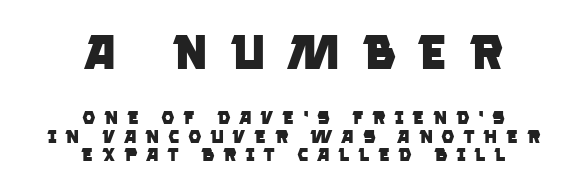
Unlike a traditional serif, this face leaves its strokes unadorned. This sample has the flowing, uneven cadence of proportional lettering. Glyph-to-glyph distance is far greater than everyday printed text. Reading top to bottom, the characters get smaller at the block break. The typesetter chose a symmetrical, centered arrangement here. The strokes are fattened all the way to bold.
